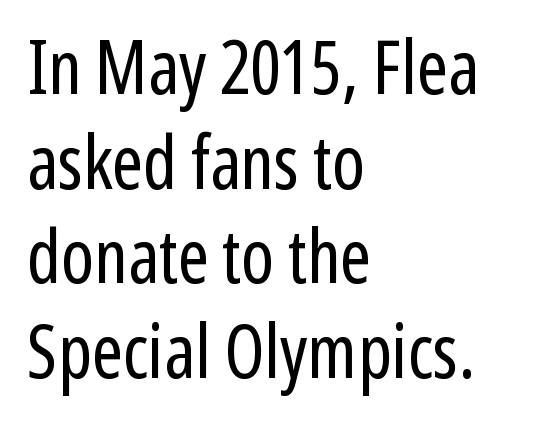
{"serif": "no", "italic": "no", "bold": "no", "weight": "regular", "width": "condensed", "stroke_contrast": "low", "x_height": "medium", "monospaced": "no", "underline": "no", "align": "left", "line_spacing": "normal", "line_spacing_ratio": 1.28, "letter_spacing": "normal", "letter_spacing_em": 0.0, "glyph_px": 74}
